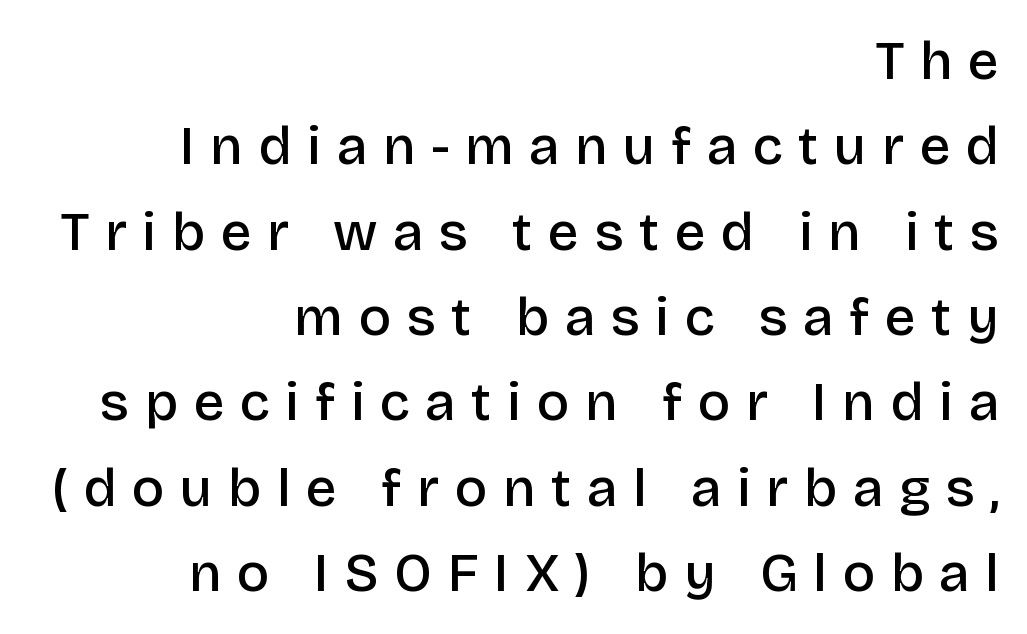
The image shows 54 px semibold sans-serif type, upright; set right-aligned, normal line spacing (1.58x), unusually wide letter spacing (+0.29 em), not underlined; low stroke contrast and a large x-height.
